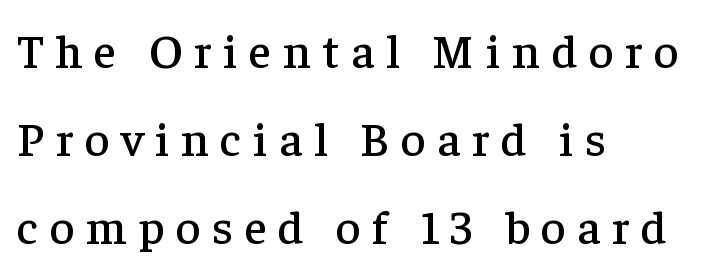
This sample has the flowing, uneven cadence of proportional lettering. The space directly below the letters is spotless. A typesetter would label this face a serif. The lines in this sample share a left origin and differ only in where they stop. In terms of posture, this sample is upright. Between one letter and the next there's a generous, obvious gap.
